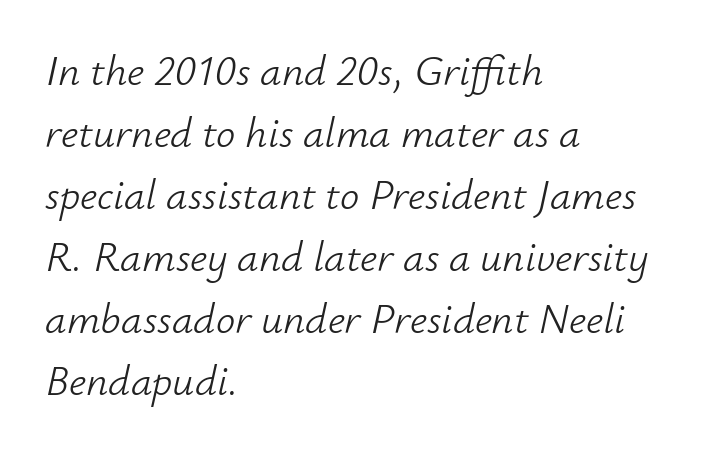
Q: Is the text bold? A: No.
Q: Is the text italic (slanted)? A: Yes, it leans right by about 12 degrees.
Q: Is the text underlined? A: No.
Q: How is the paragraph aligned? A: Left-aligned.
Q: Is the spacing between letters normal or unusually wide? A: Normal.
Q: Is the spacing between lines tight, normal or loose? A: Normal.
Q: Width (condensed, normal, or wide)? A: Normal.
Q: Stroke contrast? A: Low.
Q: x-height? A: Small.
Q: Monospaced? A: No.
